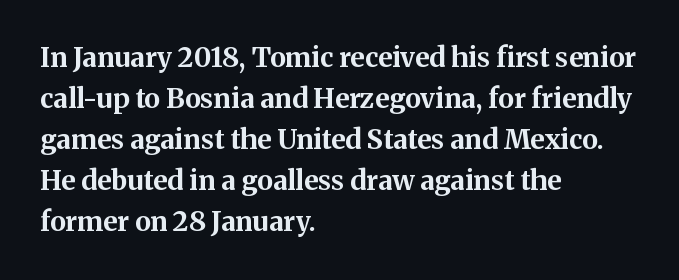
The image shows 27 px bold type, upright; set left-aligned, normal line spacing (1.52x), normal letter spacing, not underlined.
